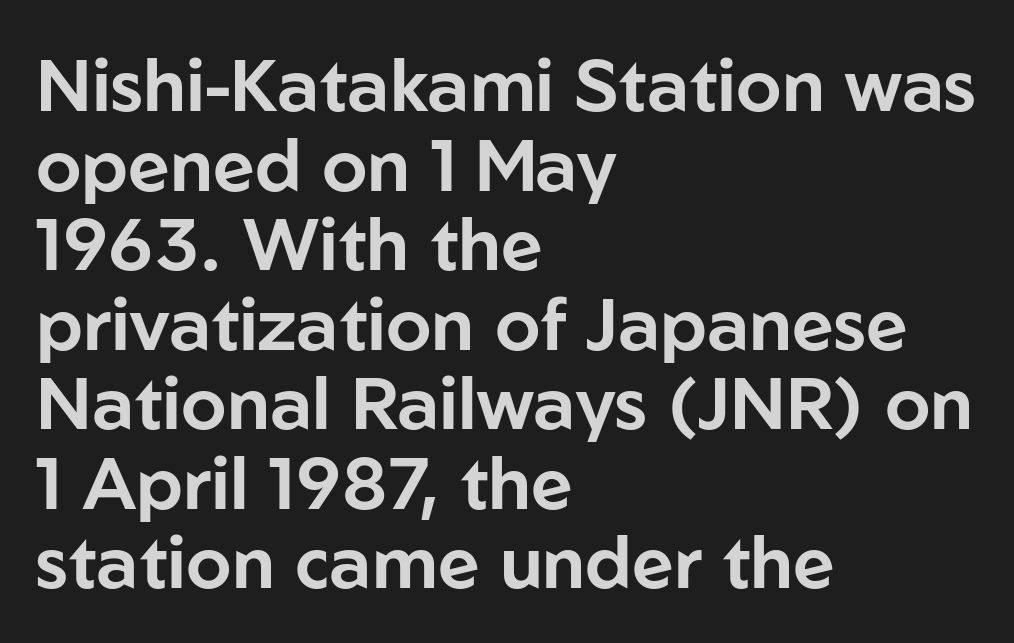
Q: Is the text italic (slanted)? A: No, it is upright.
Q: Is the typeface a serif or a sans-serif typeface? A: Sans-serif.
Q: Is the text underlined? A: No.
Q: How is the paragraph aligned? A: Left-aligned.
Q: Is the spacing between letters normal or unusually wide? A: Normal.
Q: Is the spacing between lines tight, normal or loose? A: Tight.
Q: Width (condensed, normal, or wide)? A: Normal.
Q: Stroke contrast? A: Low.
Q: x-height? A: Medium.
Q: Monospaced? A: No.
